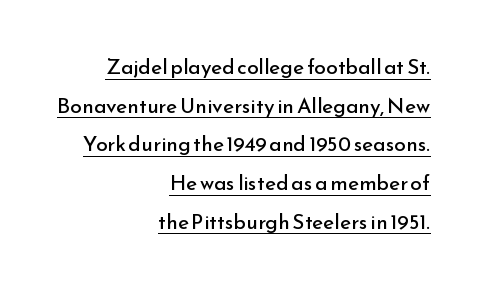
The image shows 21 px text type, upright; set right-aligned, line spacing 1.84x, normal letter spacing, underlined.
